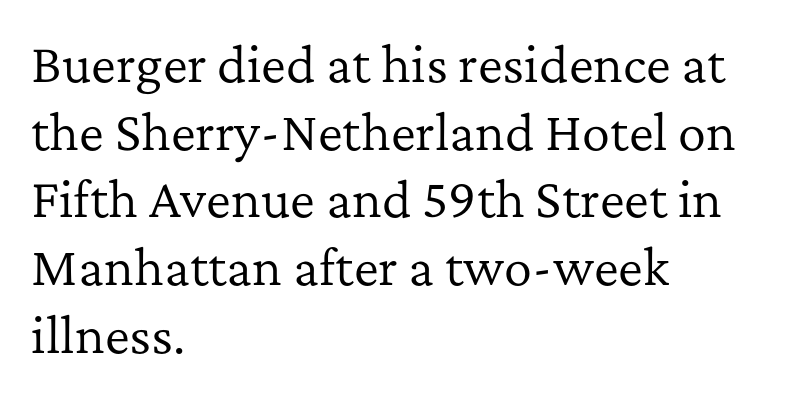
Q: Is the text bold? A: No.
Q: Is the text italic (slanted)? A: No, it is upright.
Q: Is the typeface a serif or a sans-serif typeface? A: Serif.
Q: Is the text underlined? A: No.
Q: How is the paragraph aligned? A: Left-aligned.
Q: Is the spacing between letters normal or unusually wide? A: Normal.
Q: Is the spacing between lines tight, normal or loose? A: Normal.
Q: Width (condensed, normal, or wide)? A: Normal.
Q: Stroke contrast? A: Low.
Q: x-height? A: Medium.
Q: Monospaced? A: No.
